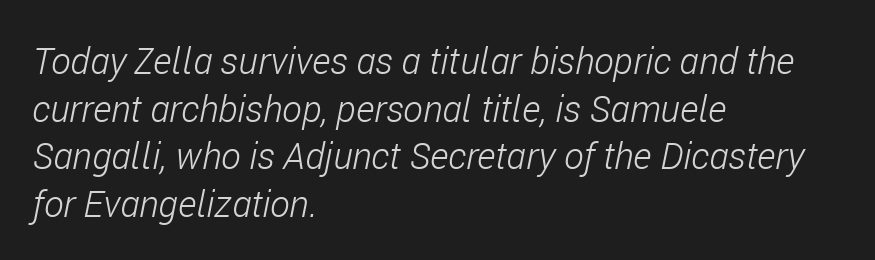
Tracking here is standard; glyphs follow each other at the usual distance. Note the varied advance widths — an 'i' is clearly narrower than an 'm'. Decoration check: the copy has no underline. Notice how the passage keeps a crisp vertical edge on the left only.
